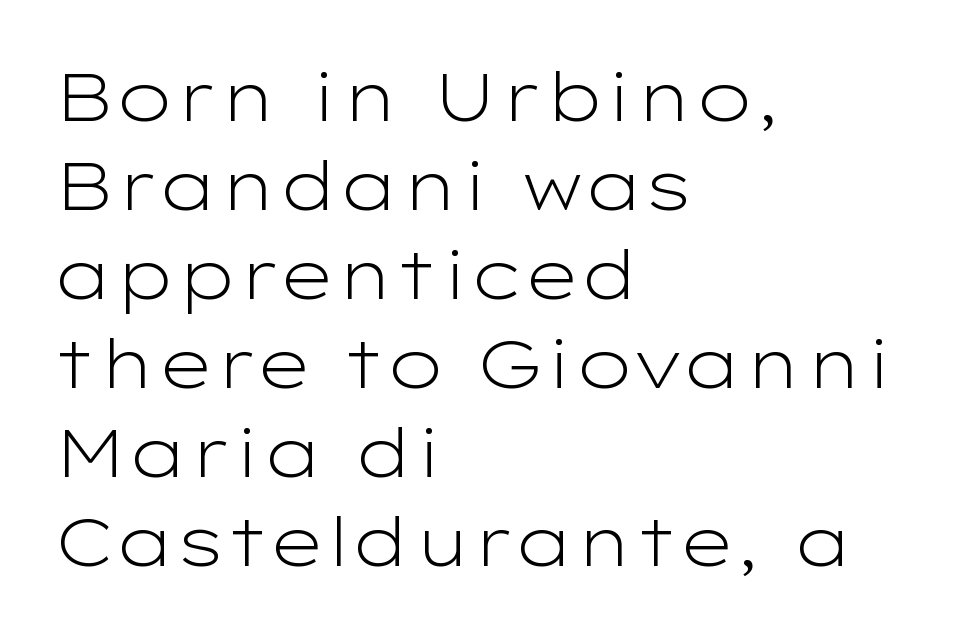
{"serif": "no", "italic": "no", "bold": "no", "weight": "light", "width": "wide", "stroke_contrast": "low", "x_height": "medium", "monospaced": "no", "underline": "no", "align": "left", "line_spacing": "normal", "line_spacing_ratio": 1.31, "letter_spacing": "normal", "letter_spacing_em": 0.0, "glyph_px": 68}
